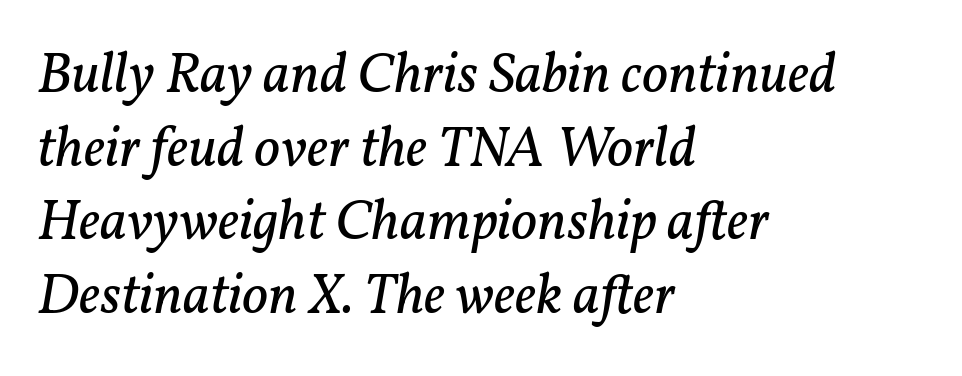
The image shows 57 px regular-weight serif type, italic (leaning right); set left-aligned, normal line spacing (1.29x), normal letter spacing, not underlined; low stroke contrast and a medium x-height.
